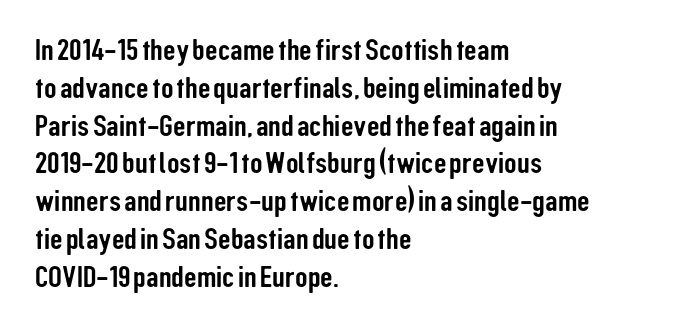
The image shows 31 px condensed sans-serif type, upright; set left-aligned, line spacing 1.22x, normal letter spacing, not underlined; low stroke contrast and a medium x-height.
